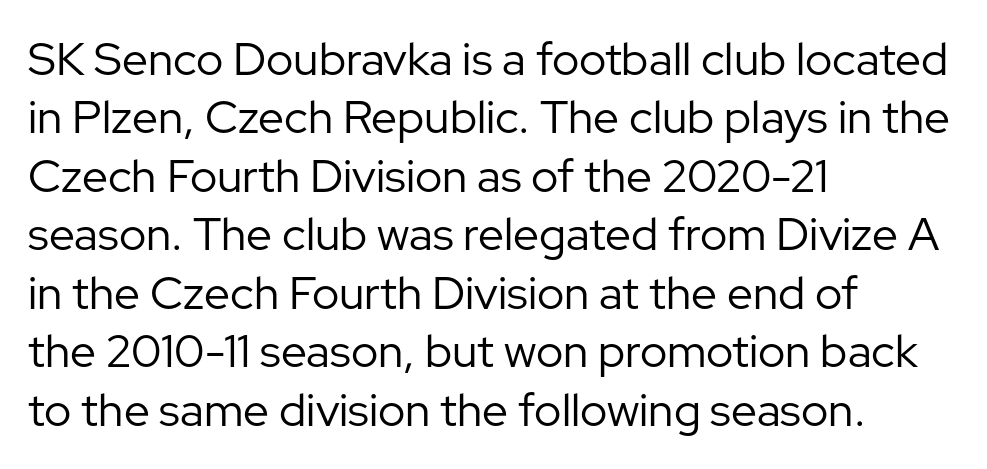
Here the glyphs are tracked normally, forming tight word shapes. Whoever set this chose a conventional vertical rhythm. Note the varied advance widths — an 'i' is clearly narrower than an 'm'. The passage shown is not bold in any degree. The setting favours the left margin, as ordinary paragraphs usually do.
